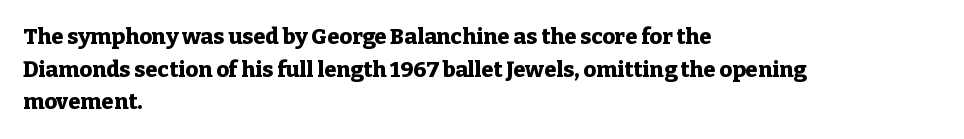
Q: Is the text bold? A: Yes.
Q: Is the text italic (slanted)? A: No, it is upright.
Q: Is the text underlined? A: No.
Q: How is the paragraph aligned? A: Left-aligned.
Q: Is the spacing between letters normal or unusually wide? A: Normal.
Q: Is the spacing between lines tight, normal or loose? A: Normal.
